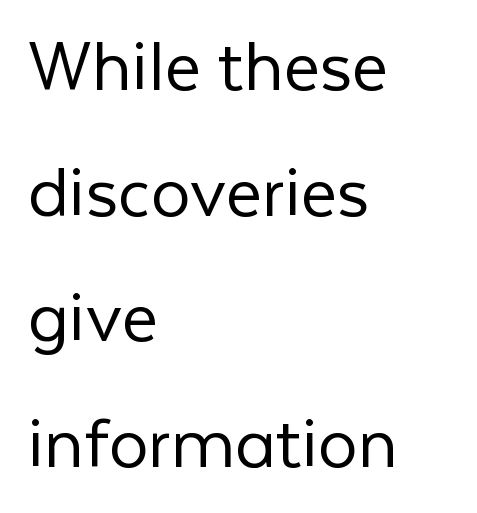
The line texture is even and compact thanks to regular tracking. Each stroke keeps to a modest, everyday thickness or less. The letters stand straight up with perfectly vertical stems. In terms of leading, this rendering sits right in the middle.
